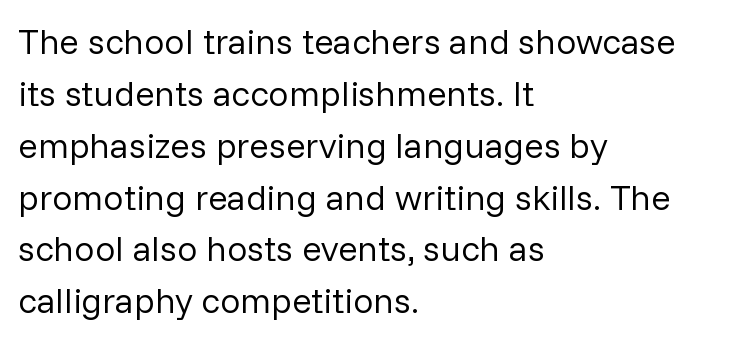
Q: Is the text bold? A: No.
Q: Is the text italic (slanted)? A: No, it is upright.
Q: Is the typeface a serif or a sans-serif typeface? A: Sans-serif.
Q: Is the text underlined? A: No.
Q: How is the paragraph aligned? A: Left-aligned.
Q: Is the spacing between letters normal or unusually wide? A: Normal.
Q: Is the spacing between lines tight, normal or loose? A: Normal.
Q: Width (condensed, normal, or wide)? A: Normal.
Q: Stroke contrast? A: Low.
Q: x-height? A: Medium.
Q: Monospaced? A: No.
